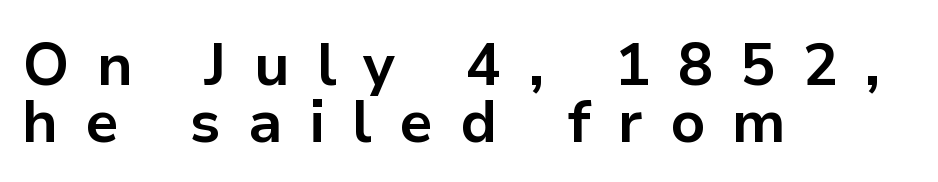
The image shows 59 px bold sans-serif type, upright; set left-aligned, tight line spacing (0.96x), unusually wide letter spacing (+0.46 em), not underlined; low stroke contrast and a medium x-height.
